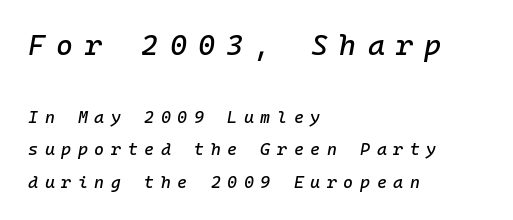
Q: Is the text italic (slanted)? A: Yes, it leans right by about 10 degrees.
Q: Is the text underlined? A: No.
Q: How is the paragraph aligned? A: Left-aligned.
Q: Is the spacing between letters normal or unusually wide? A: Unusually wide.
Q: Is the spacing between lines tight, normal or loose? A: Loose.
Q: Which block of text is set in a larger size, the first (top) or the second (bottom)? A: The first (top) one.
Q: Width (condensed, normal, or wide)? A: Normal.
Q: Stroke contrast? A: Low.
Q: x-height? A: Medium.
Q: Monospaced? A: Yes.
